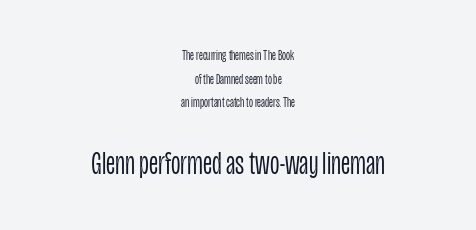
Q: Is the text bold? A: No.
Q: Is the text italic (slanted)? A: No, it is upright.
Q: Is the typeface a serif or a sans-serif typeface? A: Sans-serif.
Q: Is the text underlined? A: No.
Q: How is the paragraph aligned? A: Centered.
Q: Is the spacing between letters normal or unusually wide? A: Normal.
Q: Is the spacing between lines tight, normal or loose? A: Normal.
Q: Which block of text is set in a larger size, the first (top) or the second (bottom)? A: The second (bottom) one.
Q: Width (condensed, normal, or wide)? A: Condensed.
Q: Stroke contrast? A: Low.
Q: x-height? A: Large.
Q: Monospaced? A: No.
